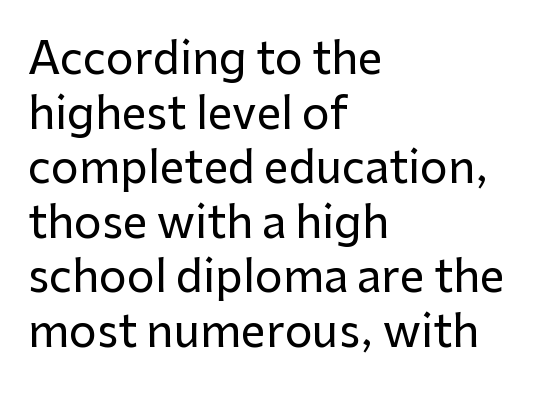
Note: no serifs on the glyphs. How are the letters spaced? Ordinarily, with no added tracking. Every stem runs plumb, perpendicular to the baseline. Teacher's note: observe the even left margin — that is flush-left alignment. The specimen omits any rule beneath the text block's lines. Here the designer chose a conventional face with non-uniform glyph widths.
